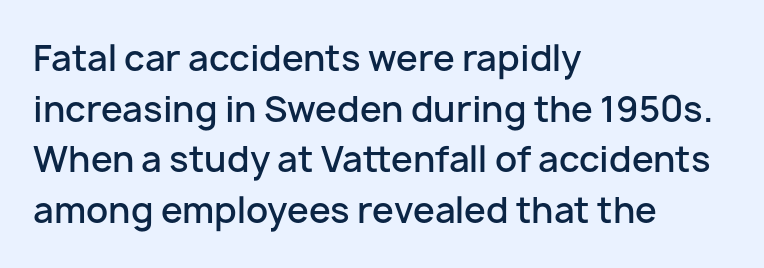
The glyphs in this specimen are sans serif. Ordinary non-slanted type is in use. Clear beneath every line of the passage. This sample has the flowing, uneven cadence of proportional lettering. The horizontal fit of the characters is conventional and even.
